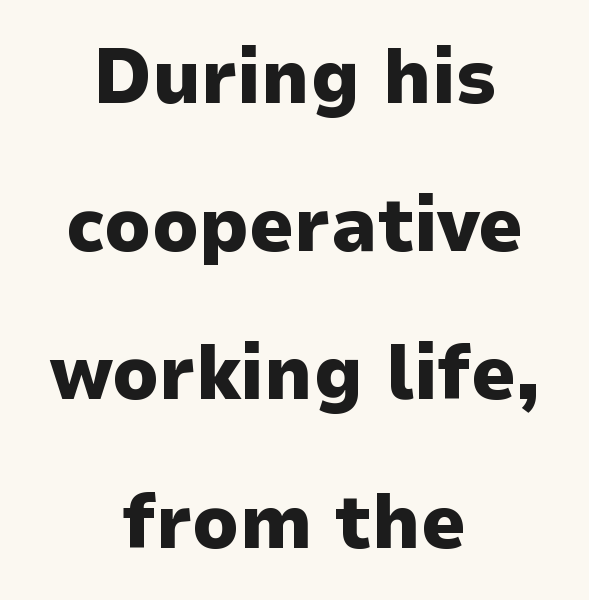
The image shows 78 px heavy sans-serif type, upright; set centered, loose line spacing (1.9x), normal letter spacing, not underlined; low stroke contrast and a medium x-height.
